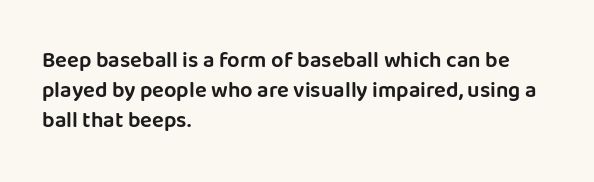
{"italic": "no", "underline": "no", "align": "left", "line_spacing": "normal", "line_spacing_ratio": 1.36, "letter_spacing": "normal", "letter_spacing_em": 0.0, "glyph_px": 22}
